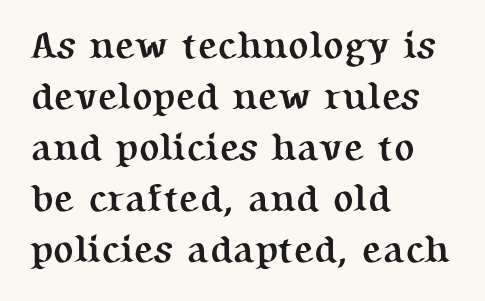
Q: Is the text bold? A: Yes.
Q: Is the text italic (slanted)? A: No, it is upright.
Q: Is the typeface a serif or a sans-serif typeface? A: Serif.
Q: Is the text underlined? A: No.
Q: How is the paragraph aligned? A: Left-aligned.
Q: Is the spacing between letters normal or unusually wide? A: Normal.
Q: Is the spacing between lines tight, normal or loose? A: Normal.
Q: Width (condensed, normal, or wide)? A: Normal.
Q: Stroke contrast? A: Medium.
Q: x-height? A: Medium.
Q: Monospaced? A: No.
